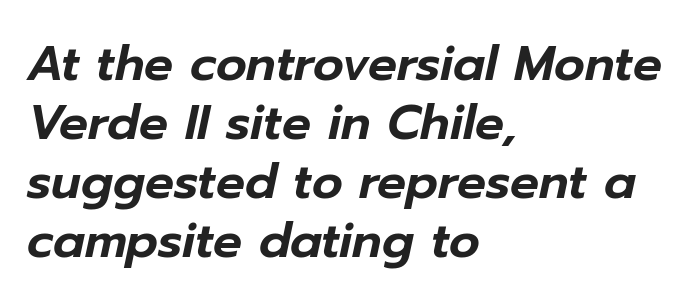
Q: Is the text italic (slanted)? A: Yes, it leans right by about 12 degrees.
Q: Is the text underlined? A: No.
Q: How is the paragraph aligned? A: Left-aligned.
Q: Is the spacing between letters normal or unusually wide? A: Normal.
Q: Width (condensed, normal, or wide)? A: Normal.
Q: Stroke contrast? A: Low.
Q: x-height? A: Medium.
Q: Monospaced? A: No.
